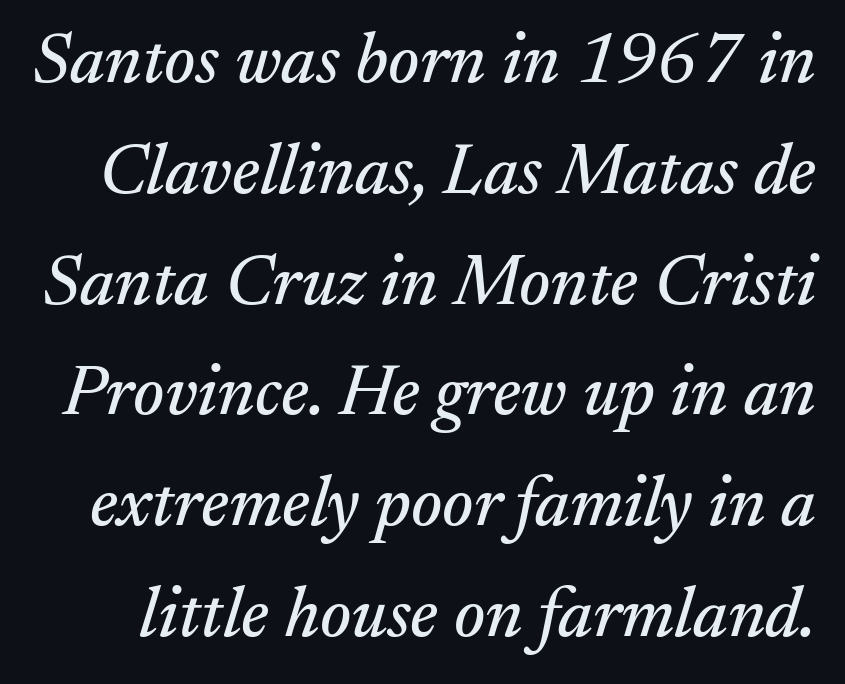
{"serif": "yes", "italic": "yes", "lean": "right", "slant_degrees": 17, "width": "normal", "stroke_contrast": "medium", "x_height": "small", "monospaced": "no", "underline": "no", "line_spacing": "normal", "line_spacing_ratio": 1.56, "letter_spacing": "normal", "letter_spacing_em": 0.0, "glyph_px": 71}
